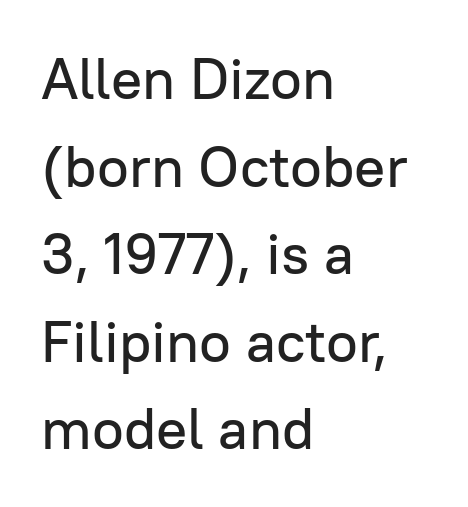
{"serif": "no", "italic": "no", "width": "normal", "stroke_contrast": "low", "x_height": "medium", "monospaced": "no", "underline": "no", "align": "left", "line_spacing": "normal", "line_spacing_ratio": 1.51, "letter_spacing": "normal", "letter_spacing_em": 0.0, "glyph_px": 58}
